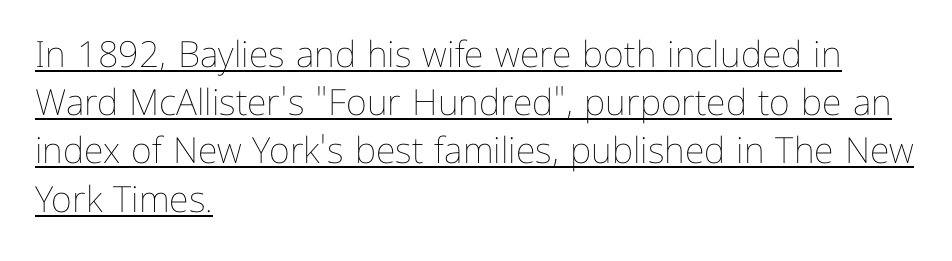
Q: Is the text bold? A: No.
Q: Is the text italic (slanted)? A: No, it is upright.
Q: Is the text underlined? A: Yes.
Q: How is the paragraph aligned? A: Left-aligned.
Q: Is the spacing between letters normal or unusually wide? A: Normal.
Q: Is the spacing between lines tight, normal or loose? A: Normal.
Q: Width (condensed, normal, or wide)? A: Normal.
Q: Stroke contrast? A: Low.
Q: x-height? A: Medium.
Q: Monospaced? A: No.
